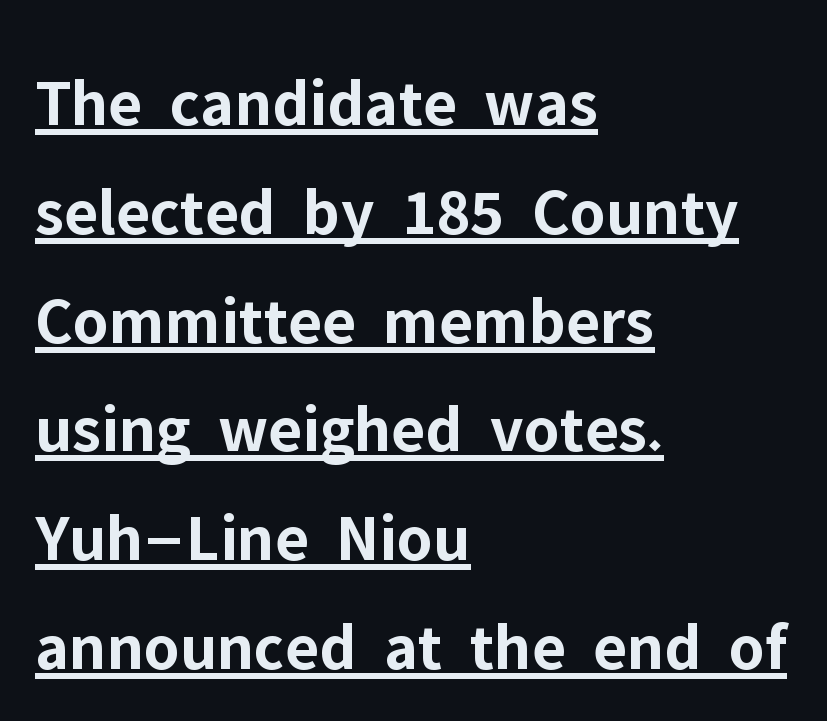
{"serif": "no", "italic": "no", "bold": "yes", "weight": "bold", "width": "normal", "stroke_contrast": "low", "x_height": "medium", "monospaced": "no", "underline": "yes", "align": "left", "line_spacing": "normal", "line_spacing_ratio": 1.6, "letter_spacing": "normal", "letter_spacing_em": 0.0, "glyph_px": 68}
